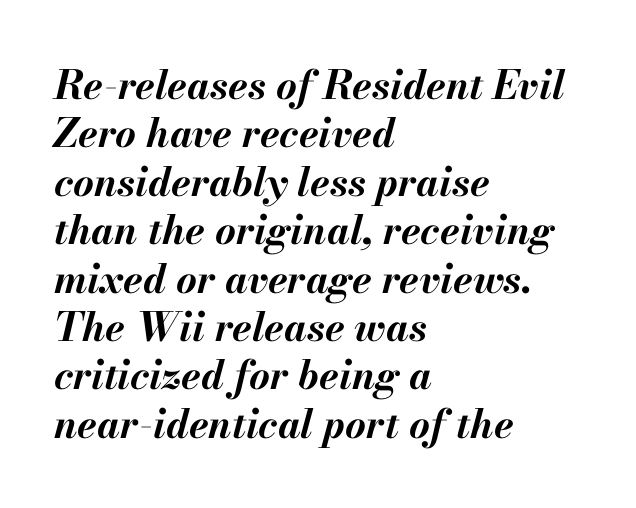
Q: Is the text bold? A: Yes.
Q: Is the text italic (slanted)? A: Yes, it leans right by about 13 degrees.
Q: Is the text underlined? A: No.
Q: How is the paragraph aligned? A: Left-aligned.
Q: Is the spacing between letters normal or unusually wide? A: Normal.
Q: Width (condensed, normal, or wide)? A: Normal.
Q: Stroke contrast? A: Medium.
Q: x-height? A: Small.
Q: Monospaced? A: No.
